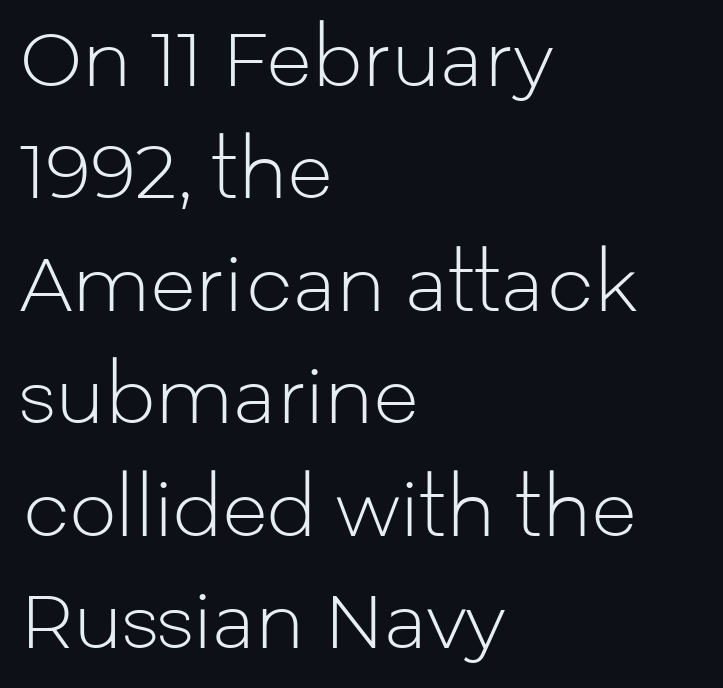
Every stem runs plumb, perpendicular to the baseline. Nothing unusual about the tracking: characters are spaced as the font intends. Weight: regular or lighter. Notice how descenders clear the ascenders below comfortably — that's standard leading.
